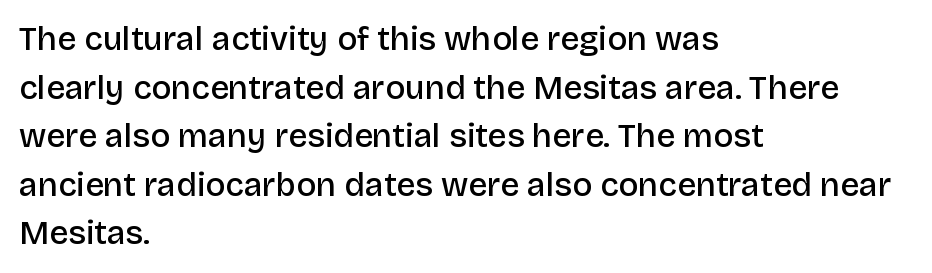
{"serif": "no", "italic": "no", "bold": "semi", "weight": "semibold", "width": "normal", "stroke_contrast": "low", "x_height": "large", "monospaced": "no", "underline": "no", "align": "left", "line_spacing": "normal", "line_spacing_ratio": 1.47, "letter_spacing": "normal", "letter_spacing_em": 0.0, "glyph_px": 33}
